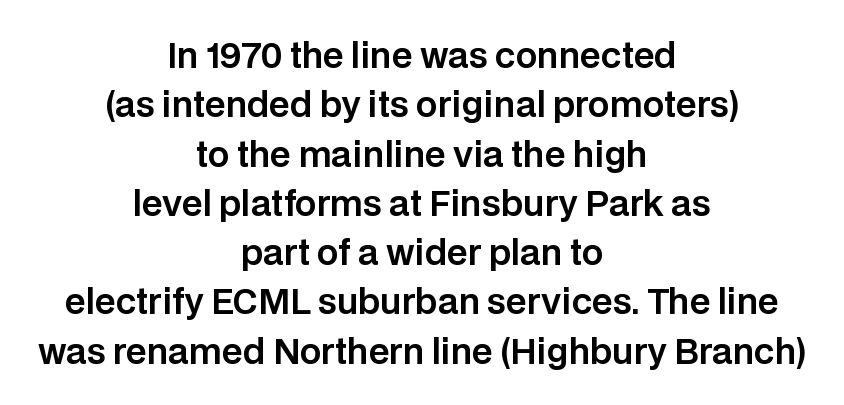
{"serif": "no", "italic": "no", "width": "normal", "stroke_contrast": "low", "x_height": "large", "monospaced": "no", "underline": "no", "align": "center", "line_spacing": "normal", "line_spacing_ratio": 1.45, "letter_spacing": "normal", "letter_spacing_em": 0.0, "glyph_px": 34}
